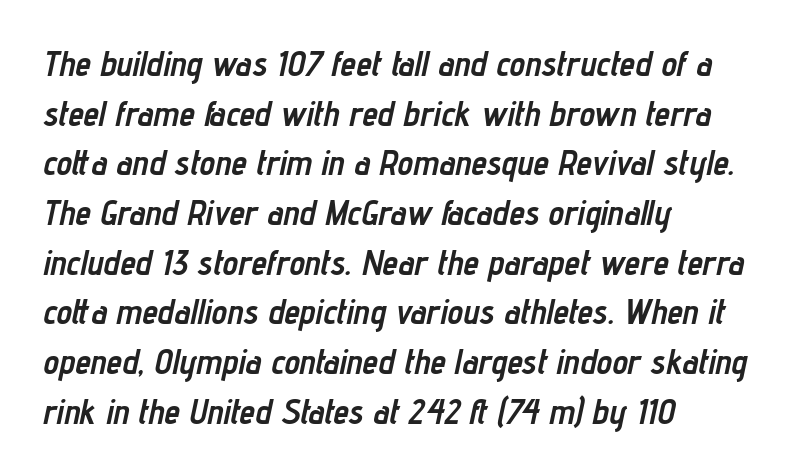
{"italic": "yes", "lean": "right", "slant_degrees": 12, "bold": "yes", "weight": "semibold", "width": "condensed", "stroke_contrast": "low", "x_height": "medium", "monospaced": "no", "underline": "no", "align": "left", "line_spacing": "normal", "line_spacing_ratio": 1.42, "letter_spacing": "normal", "letter_spacing_em": 0.0, "glyph_px": 35}
